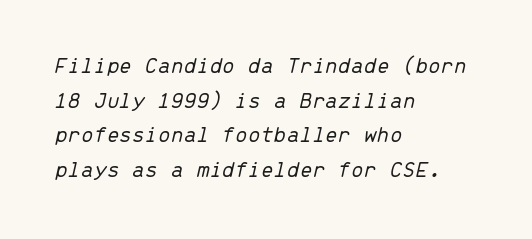
Heft: none added — not bold. A typesetter would call this zero additional tracking. Check the space under the baseline: it is left empty. Designer's note — italics engaged. The ragged edge is on the right, which tells us the setting is flush left.
